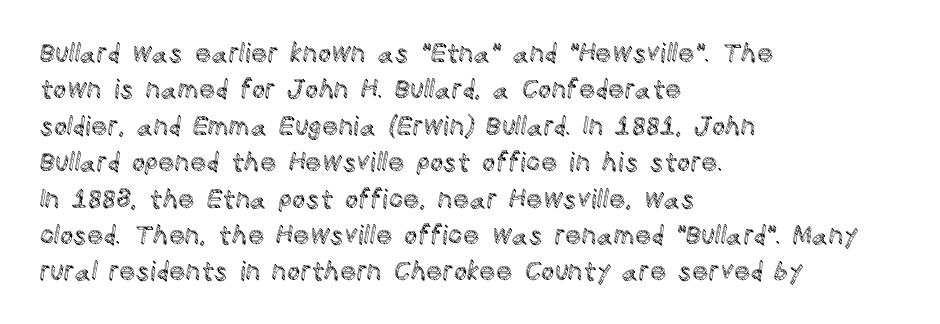
Q: Is the text italic (slanted)? A: Yes.
Q: Is the text underlined? A: No.
Q: How is the paragraph aligned? A: Left-aligned.
Q: Is the spacing between letters normal or unusually wide? A: Normal.
Q: Is the spacing between lines tight, normal or loose? A: Normal.
